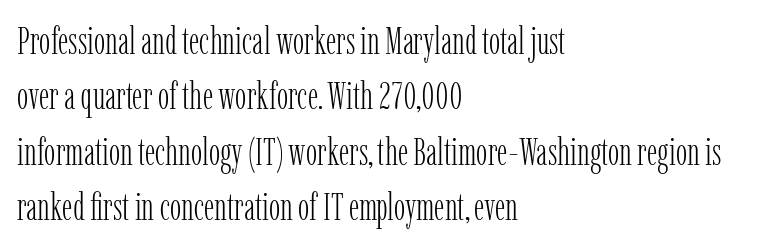
The image shows 38 px light, condensed serif type, upright; set left-aligned, normal line spacing (1.46x), normal letter spacing, not underlined; low stroke contrast and a medium x-height.
